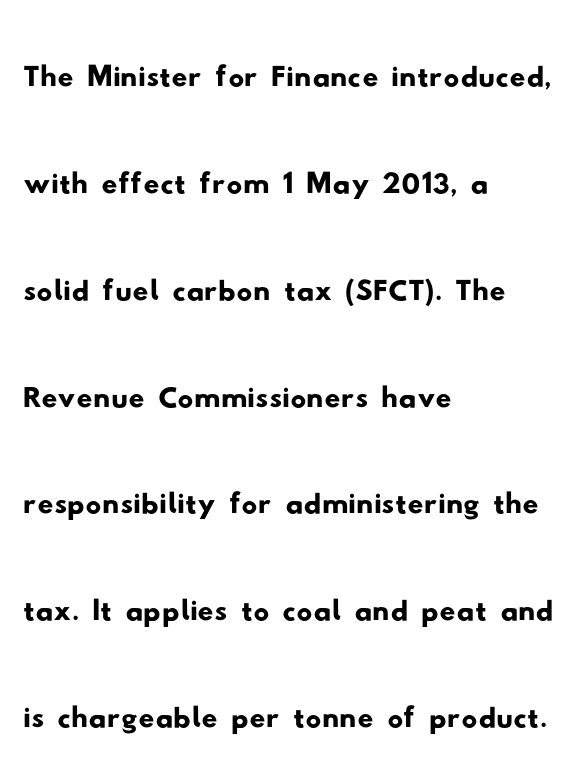
The image shows 78 px wide sans-serif type; set left-aligned, normal line spacing (1.37x), normal letter spacing, not underlined; low stroke contrast and a small x-height.
